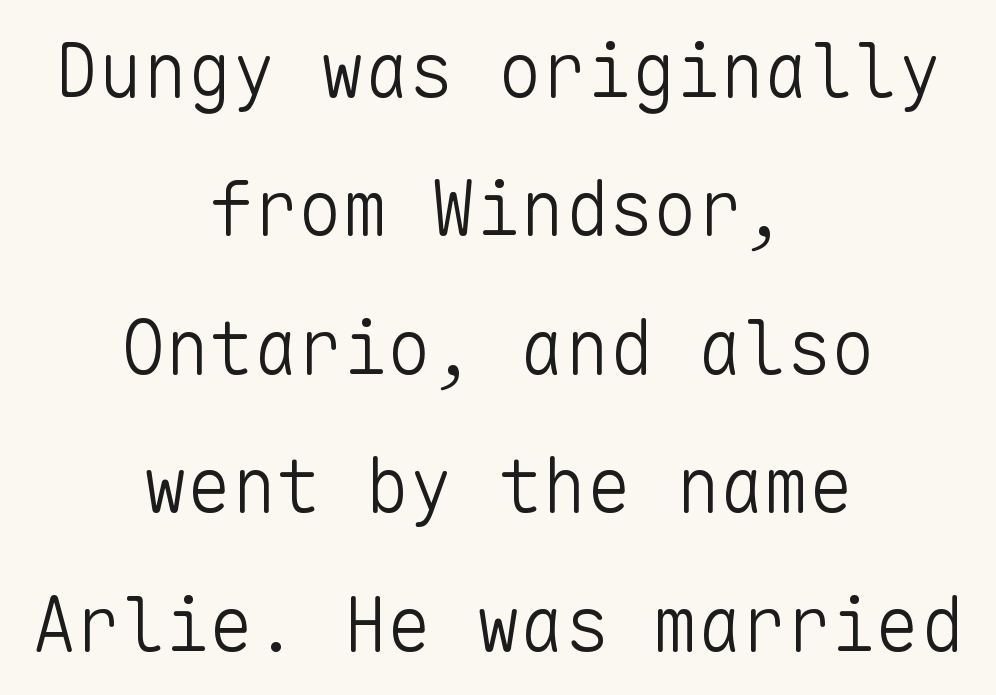
Q: Is the text bold? A: No.
Q: Is the text italic (slanted)? A: No, it is upright.
Q: Is the typeface a serif or a sans-serif typeface? A: Sans-serif.
Q: Is the text underlined? A: No.
Q: How is the paragraph aligned? A: Centered.
Q: Is the spacing between letters normal or unusually wide? A: Normal.
Q: Width (condensed, normal, or wide)? A: Normal.
Q: Stroke contrast? A: Low.
Q: x-height? A: Medium.
Q: Monospaced? A: Yes.
